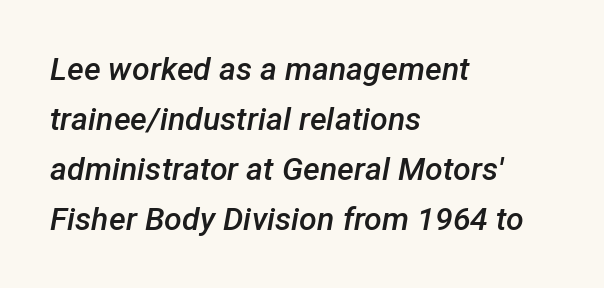
Q: Is the text bold? A: Semi-bold.
Q: Is the text italic (slanted)? A: Yes, it leans right by about 12 degrees.
Q: Is the text underlined? A: No.
Q: How is the paragraph aligned? A: Left-aligned.
Q: Is the spacing between letters normal or unusually wide? A: Normal.
Q: Is the spacing between lines tight, normal or loose? A: Normal.
Q: Width (condensed, normal, or wide)? A: Normal.
Q: Stroke contrast? A: Low.
Q: x-height? A: Medium.
Q: Monospaced? A: No.
